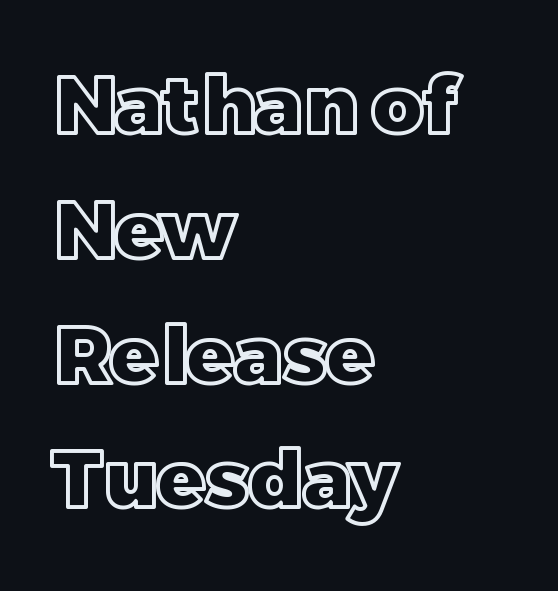
Q: Is the text italic (slanted)? A: No, it is upright.
Q: Is the text underlined? A: No.
Q: How is the paragraph aligned? A: Left-aligned.
Q: Is the spacing between letters normal or unusually wide? A: Normal.
Q: Is the spacing between lines tight, normal or loose? A: Normal.
Q: Width (condensed, normal, or wide)? A: Normal.
Q: x-height? A: Large.
Q: Monospaced? A: No.
